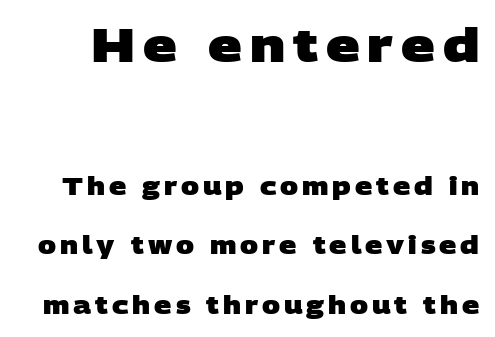
The letters advance in unequal steps, a hallmark of proportional type. Summary of vertical rhythm: relaxed, with wide interline spacing. A bare baseline throughout the passage. The characters display no serif detailing; their extremities are plain. The sample has been set heavy, in full bold. Larger block? The one above; the one below is distinctly smaller.
